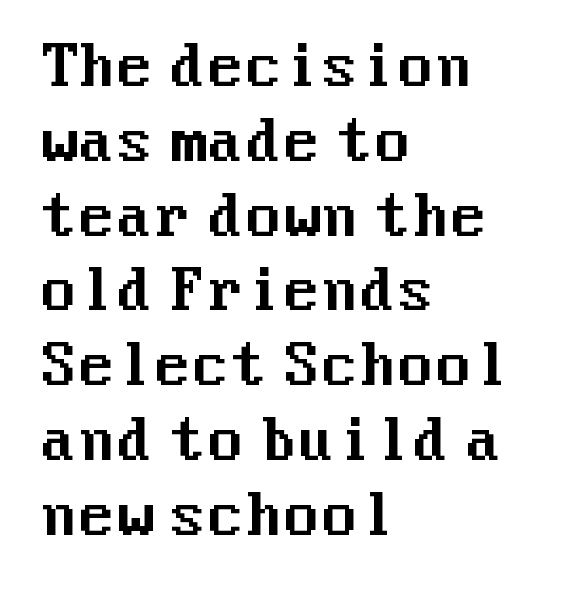
{"serif": "no", "italic": "no", "width": "normal", "stroke_contrast": "medium", "x_height": "medium", "underline": "no", "align": "left", "line_spacing": "normal", "line_spacing_ratio": 1.36, "letter_spacing": "normal", "letter_spacing_em": 0.0, "glyph_px": 55}
